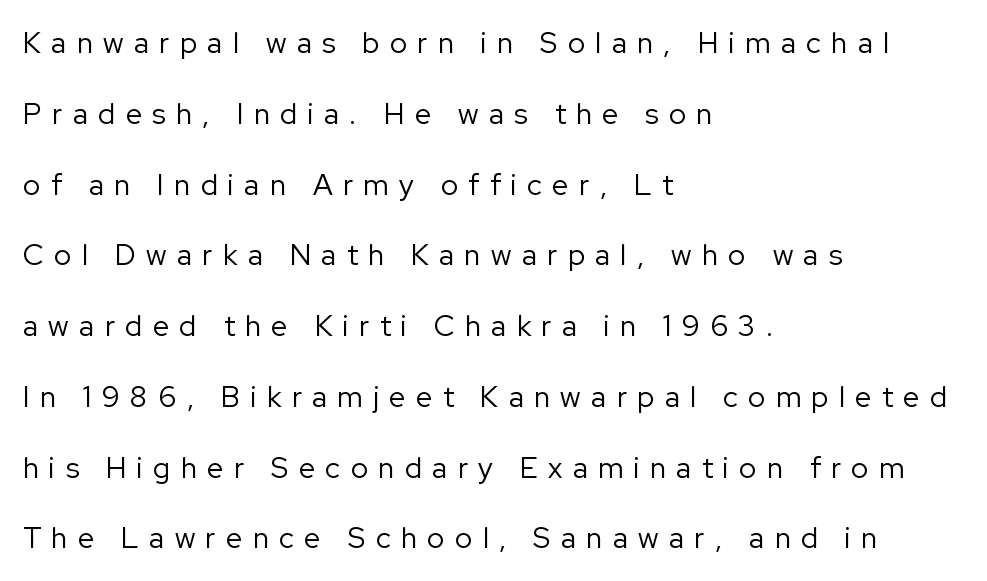
A quiet, ordinary-to-light weight characterises the typeface. Just letters on the line, the space beneath them empty. If you drew a ruler down the left edge, every line would touch it. The axis of the letterforms is exactly vertical. The tracking jumps out immediately: characters are airy and widely separated. You could not count columns in this text — the font is proportionally spaced.
